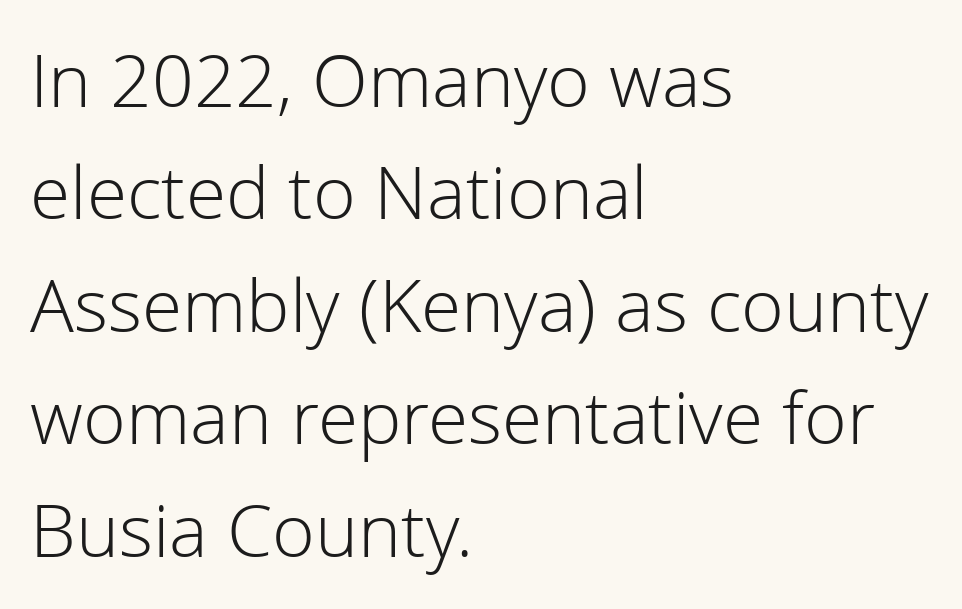
The specimen omits any rule beneath the text block's lines. Grotesque or geometric, the face here clearly has no serifs. Weight: in the light-to-regular range. Notice how descenders clear the ascenders below comfortably — that's standard leading. Horizontally, the lines are justified to the leading edge only.
